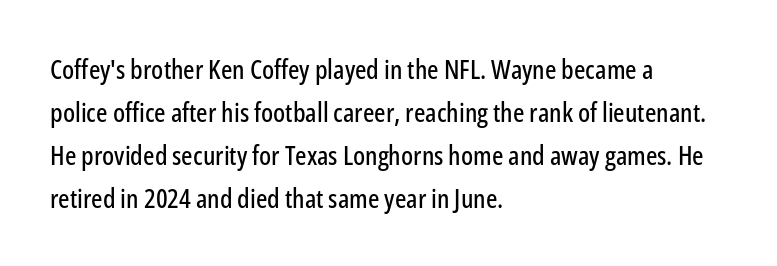
Notice how descenders clear the ascenders below comfortably — that's standard leading. Rendered with straight, roman letterforms. These lines keep a tight, regular rhythm from letter to letter. Only glyphs here, with clear space below each row. Line beginnings align vertically; line endings do not.
